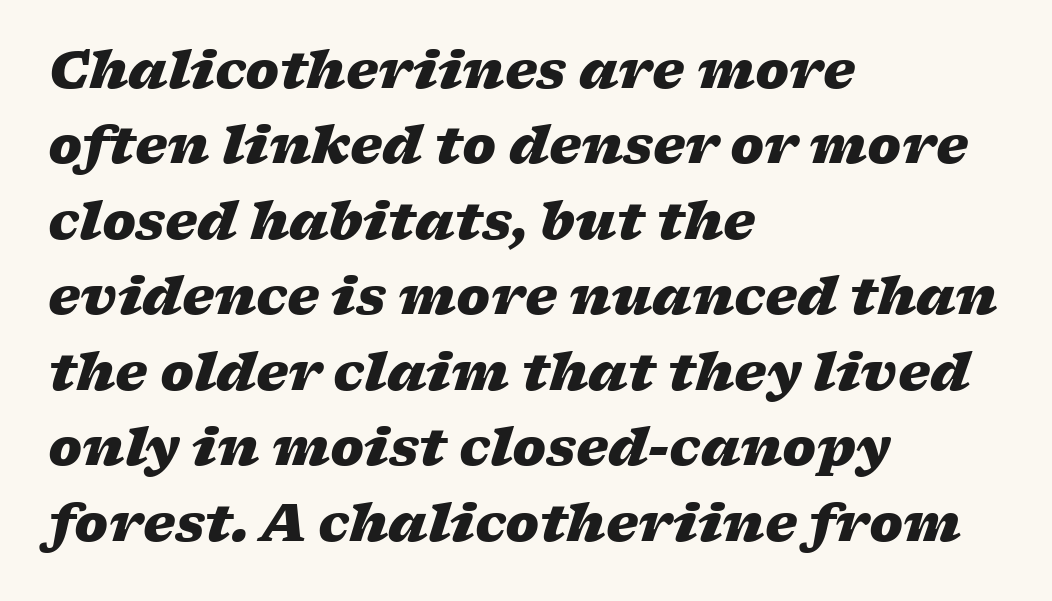
Q: Is the text bold? A: Yes.
Q: Is the text italic (slanted)? A: Yes, it leans right by about 17 degrees.
Q: Is the text underlined? A: No.
Q: How is the paragraph aligned? A: Left-aligned.
Q: Is the spacing between letters normal or unusually wide? A: Normal.
Q: Is the spacing between lines tight, normal or loose? A: Normal.
Q: Width (condensed, normal, or wide)? A: Wide.
Q: Stroke contrast? A: Low.
Q: x-height? A: Medium.
Q: Monospaced? A: No.
